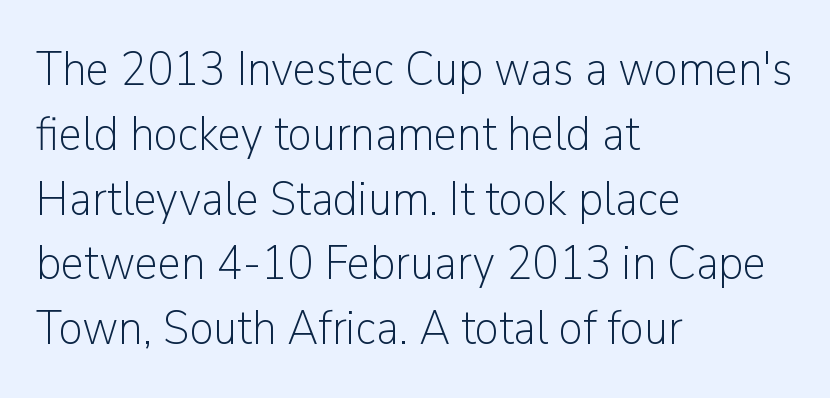
Q: Is the text bold? A: No.
Q: Is the text italic (slanted)? A: No, it is upright.
Q: Is the typeface a serif or a sans-serif typeface? A: Sans-serif.
Q: Is the text underlined? A: No.
Q: How is the paragraph aligned? A: Left-aligned.
Q: Is the spacing between letters normal or unusually wide? A: Normal.
Q: Is the spacing between lines tight, normal or loose? A: Normal.
Q: Width (condensed, normal, or wide)? A: Normal.
Q: Stroke contrast? A: Low.
Q: x-height? A: Medium.
Q: Monospaced? A: No.
